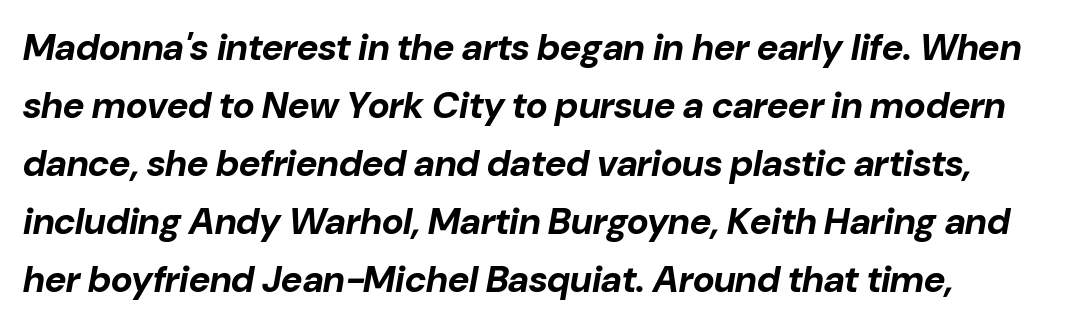
Q: Is the text bold? A: Yes.
Q: Is the text italic (slanted)? A: Yes, it leans right by about 10 degrees.
Q: Is the text underlined? A: No.
Q: Is the spacing between letters normal or unusually wide? A: Normal.
Q: Is the spacing between lines tight, normal or loose? A: Normal.
Q: Width (condensed, normal, or wide)? A: Normal.
Q: Stroke contrast? A: Low.
Q: x-height? A: Medium.
Q: Monospaced? A: No.
